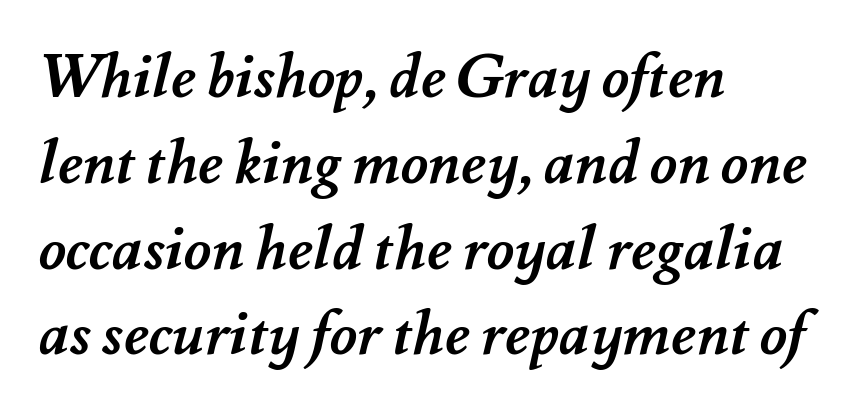
Q: Is the text bold? A: Yes.
Q: Is the text underlined? A: No.
Q: How is the paragraph aligned? A: Left-aligned.
Q: Is the spacing between letters normal or unusually wide? A: Normal.
Q: Is the spacing between lines tight, normal or loose? A: Normal.
Q: Width (condensed, normal, or wide)? A: Normal.
Q: Stroke contrast? A: Medium.
Q: x-height? A: Small.
Q: Monospaced? A: No.
